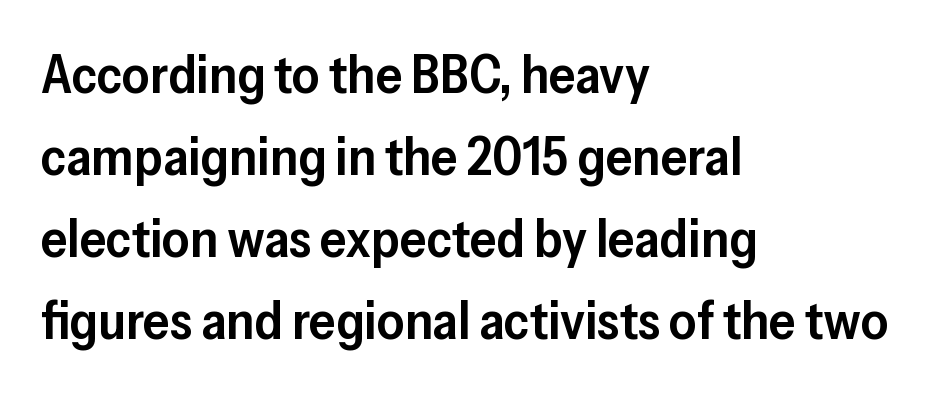
{"serif": "no", "italic": "no", "bold": "semi", "weight": "semibold", "width": "normal", "stroke_contrast": "low", "x_height": "medium", "monospaced": "no", "underline": "no", "align": "left", "line_spacing": "normal", "line_spacing_ratio": 1.55, "letter_spacing": "normal", "letter_spacing_em": 0.0, "glyph_px": 53}
